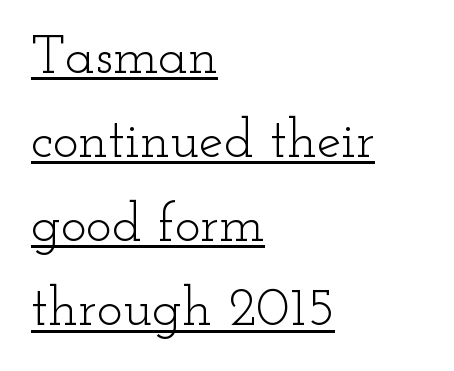
The line texture is even and compact thanks to regular tracking. Left-aligned paragraph, ragged on the right. Observe the serifs anchoring each vertical stroke in this sample. What's the leading like? Ordinary, nothing unusual. Do the letters lean? They stand straight. The face used here is proportionally spaced, like ordinary book or web type.
